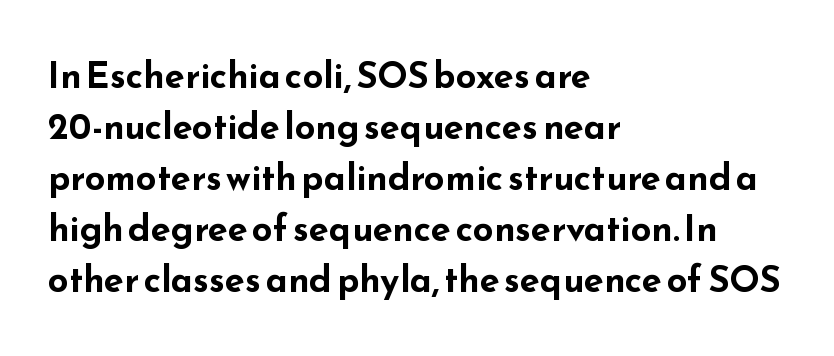
Q: Is the text bold? A: Yes.
Q: Is the text italic (slanted)? A: No, it is upright.
Q: Is the typeface a serif or a sans-serif typeface? A: Sans-serif.
Q: Is the text underlined? A: No.
Q: How is the paragraph aligned? A: Left-aligned.
Q: Is the spacing between letters normal or unusually wide? A: Normal.
Q: Is the spacing between lines tight, normal or loose? A: Normal.
Q: Width (condensed, normal, or wide)? A: Wide.
Q: Stroke contrast? A: Low.
Q: x-height? A: Small.
Q: Monospaced? A: No.
